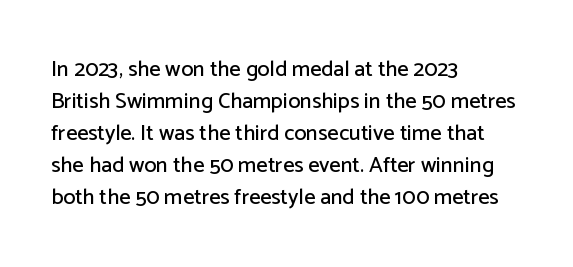
Left-aligned paragraph, ragged on the right. Rendered with straight, roman letterforms. Successive baselines arrive at the customary interval. Descenders are the only things crossing below the line. Is the letter spacing exaggerated? No — it looks like the ordinary default.
